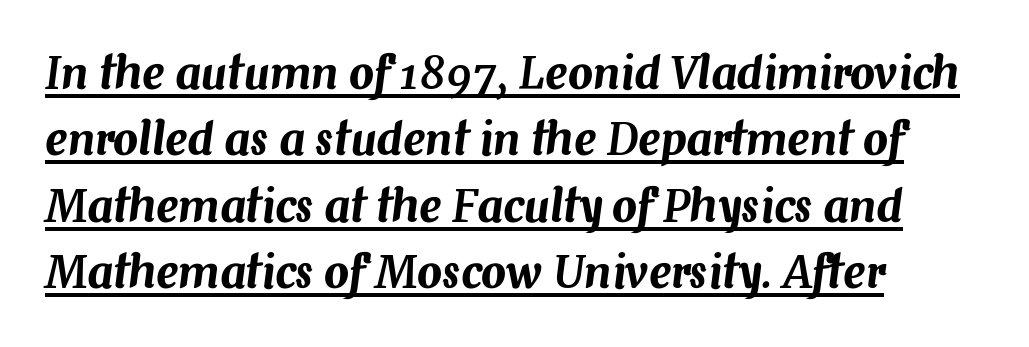
Q: Is the text italic (slanted)? A: Yes, it leans right by about 7 degrees.
Q: Is the text underlined? A: Yes.
Q: How is the paragraph aligned? A: Left-aligned.
Q: Is the spacing between letters normal or unusually wide? A: Normal.
Q: Is the spacing between lines tight, normal or loose? A: Normal.
Q: Width (condensed, normal, or wide)? A: Normal.
Q: Stroke contrast? A: Medium.
Q: x-height? A: Medium.
Q: Monospaced? A: No.
